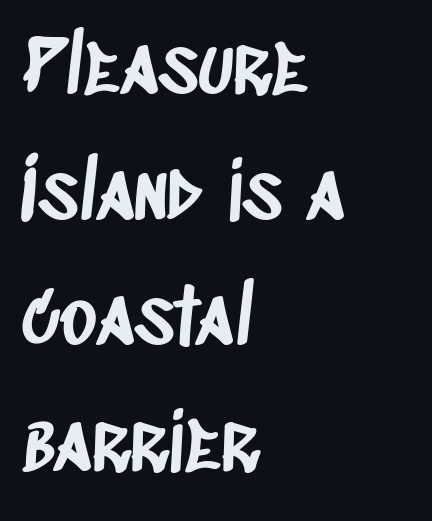
To sum up the face: it is a sans, with no serifs. Caption: standard tracking, unaltered. Descenders hang freely into open space. Rows of type keep a routine distance in the vertical direction. Note the varied advance widths — an 'i' is clearly narrower than an 'm'. Typeset ragged right — the left edge is the straight one.
